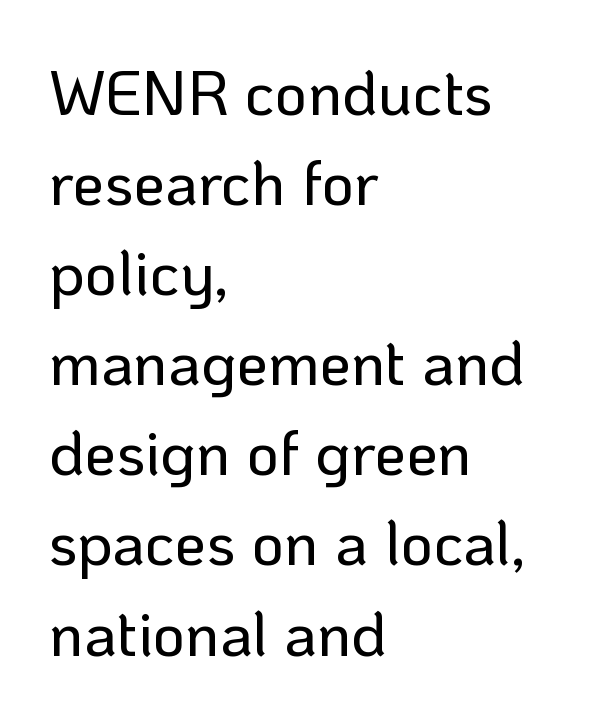
Line beginnings align vertically; line endings do not. Typographically, this falls in the sans-serif category. The space directly below the letters is spotless. Tracking value appears to be zero — textbook default spacing.
